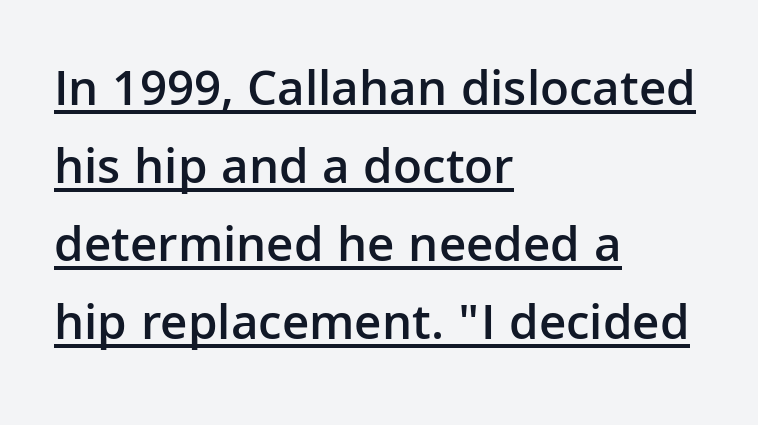
The face used here appears with an underline applied. To sum up the face: it is a sans, with no serifs. The characters look somewhat weighty, a semibold short of true bold. The lines in this sample share a left origin and differ only in where they stop.
